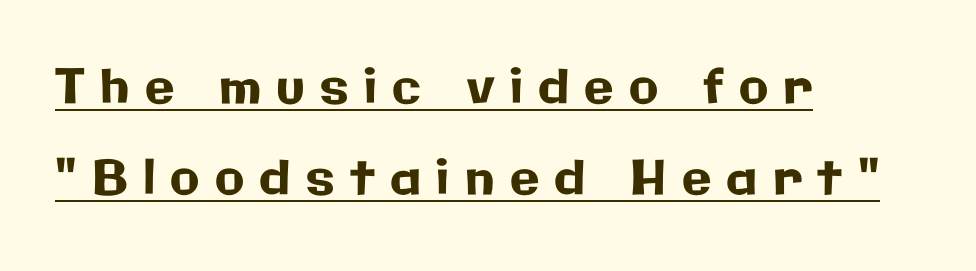
The image shows 48 px sans-serif type, upright; set left-aligned, loose line spacing (1.9x), unusually wide letter spacing (+0.32 em), underlined; low stroke contrast and a medium x-height.
